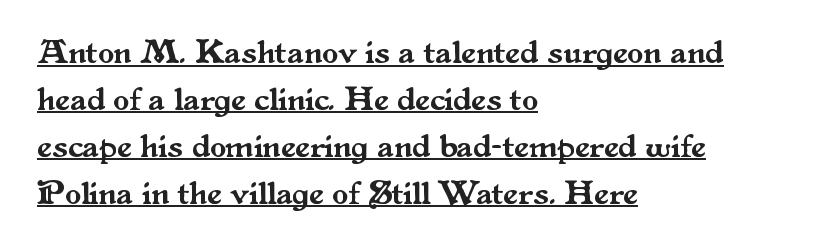
The tracking reads as untouched default to a designer's eye. Looks like regular typesetting: each glyph gets only the width it needs. The letters stand straight up with perfectly vertical stems. The text block is weighted toward the left margin, trailing off unevenly rightward. Unlike a clean sans, this face finishes its strokes with serifs.
